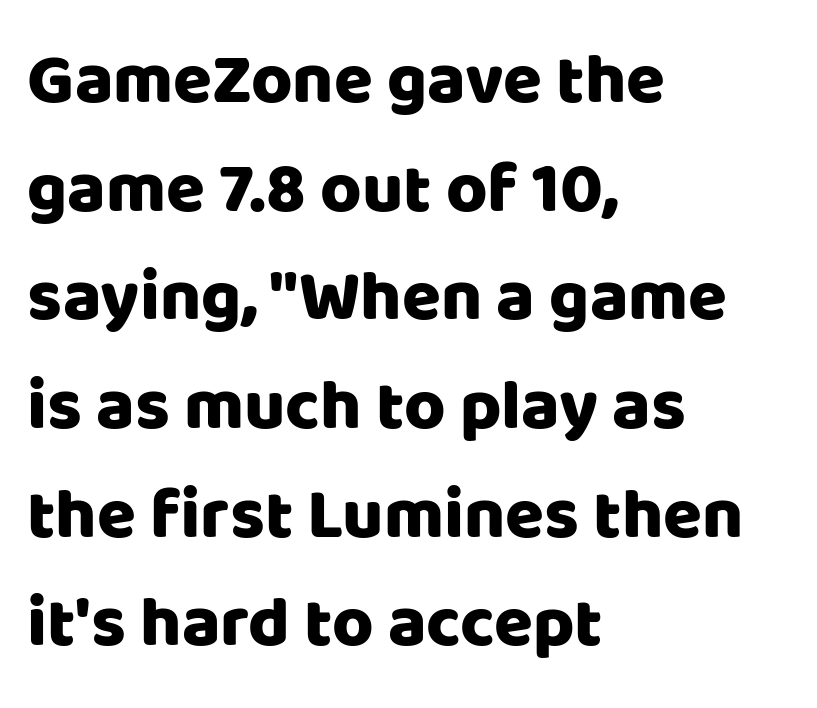
Think of a printed novel: that variable character pitch is what you see here. What stands out about the letter spacing? Nothing — it is the standard amount. The letters stand upright; this is a roman face. Grotesque or geometric, the face here clearly has no serifs.
